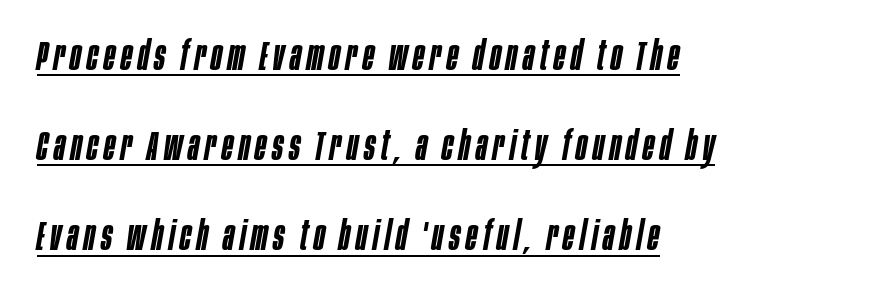
This sample trades compactness for vertical openness between lines. The font is running at a semibold setting, under full bold. Underlining? Definitely there. Notice how the stems are inclined rather than vertical — that's the hallmark of italics. A typesetter would call this proportional, since set widths differ per character. The rag falls on the right side of this text block.
